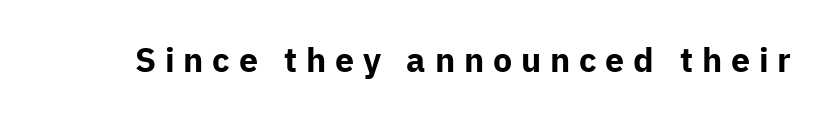
{"serif": "no", "italic": "no", "bold": "yes", "weight": "bold", "width": "normal", "stroke_contrast": "low", "x_height": "medium", "monospaced": "no", "underline": "no", "letter_spacing": "wide", "letter_spacing_em": 0.26, "glyph_px": 34}
